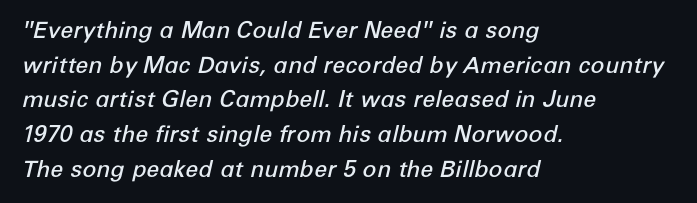
A normal amount of white space separates one row of letters from the next. Rule under the text: the space is simply empty. Left-aligned paragraph, ragged on the right. A typesetter would call this zero additional tracking.
